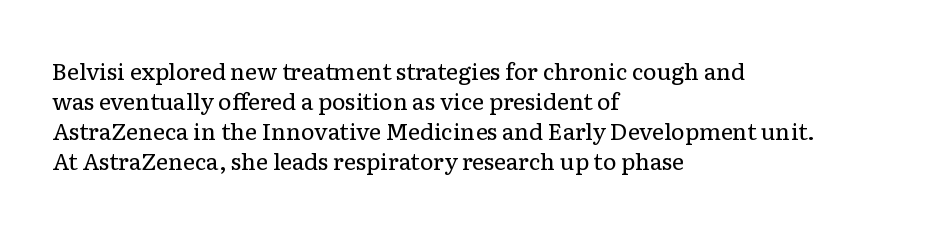
The image shows 23 px text type, upright; set left-aligned, normal line spacing (1.31x), normal letter spacing, not underlined.
